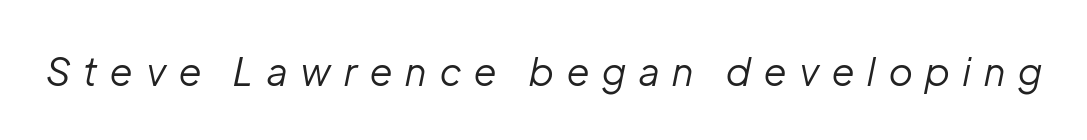
The font is comparable to plain body text, perhaps lighter. There's an unmistakable incline to the writing here. Descender tails drop into unmarked territory. Is this a fixed-width face? No — the glyphs have proportional, varying widths. Students, note that the glyphs here are deliberately spaced far apart.
